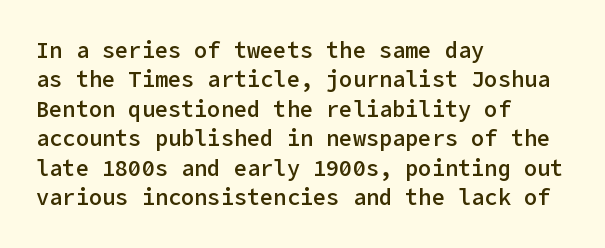
The image shows 22 px text type, upright; set left-aligned, normal line spacing (1.34x), normal letter spacing, not underlined.
